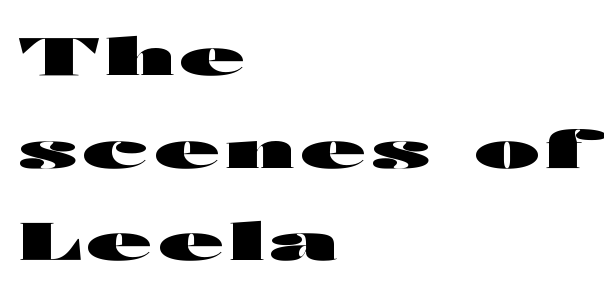
{"serif": "no", "italic": "no", "bold": "yes", "weight": "heavy", "width": "wide", "stroke_contrast": "high", "x_height": "medium", "monospaced": "no", "underline": "no", "align": "left", "line_spacing_ratio": 1.75, "glyph_px": 53}
